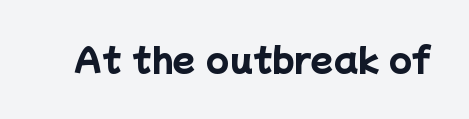
The image shows 33 px heavy sans-serif type; set normal letter spacing, not underlined; low stroke contrast and a medium x-height.
